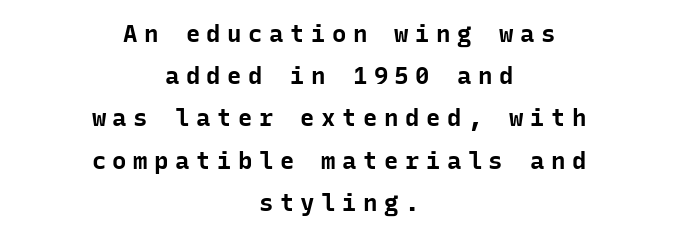
The image shows 24 px bold type, upright; set centered, line spacing 1.76x, unusually wide letter spacing (+0.27 em), not underlined.
